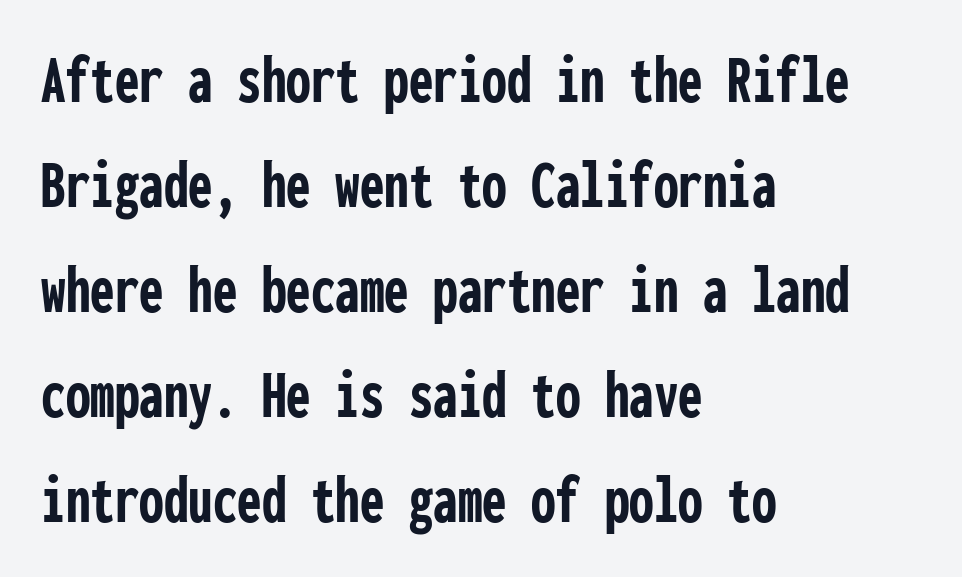
The image shows 70 px semibold, condensed sans-serif type, upright, monospaced; set left-aligned, normal line spacing (1.5x), normal letter spacing, not underlined; low stroke contrast and a medium x-height.
